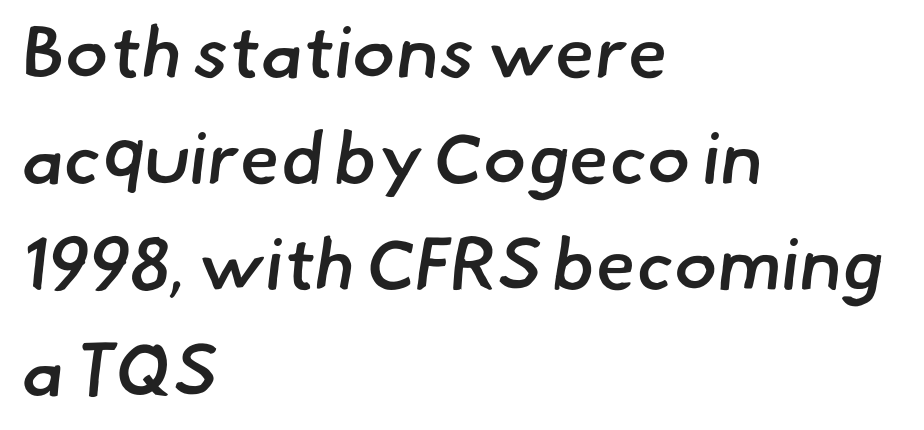
Q: Is the text bold? A: Semi-bold.
Q: Is the typeface a serif or a sans-serif typeface? A: Sans-serif.
Q: Is the text underlined? A: No.
Q: How is the paragraph aligned? A: Left-aligned.
Q: Is the spacing between letters normal or unusually wide? A: Normal.
Q: Is the spacing between lines tight, normal or loose? A: Normal.
Q: Width (condensed, normal, or wide)? A: Normal.
Q: Stroke contrast? A: Low.
Q: x-height? A: Small.
Q: Monospaced? A: No.
